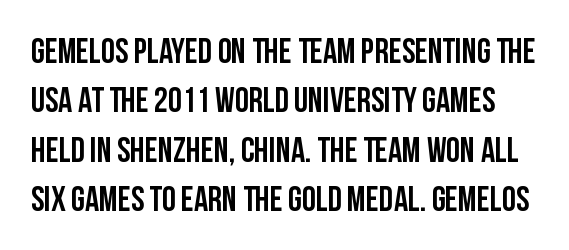
The image shows 35 px condensed sans-serif type, upright; set normal line spacing (1.41x), normal letter spacing, not underlined; low stroke contrast and a large x-height.
